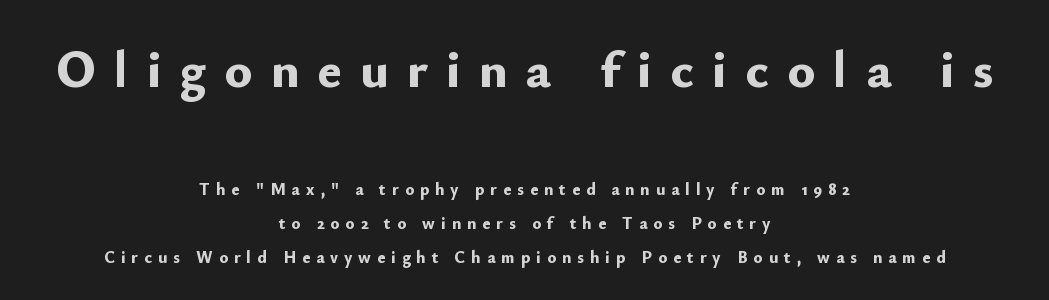
The image shows 52 px bold sans-serif type, upright; set centered, loose line spacing (1.99x), unusually wide letter spacing (+0.35 em), not underlined; the first (top) block is 3.06x larger; low stroke contrast and a small x-height.
